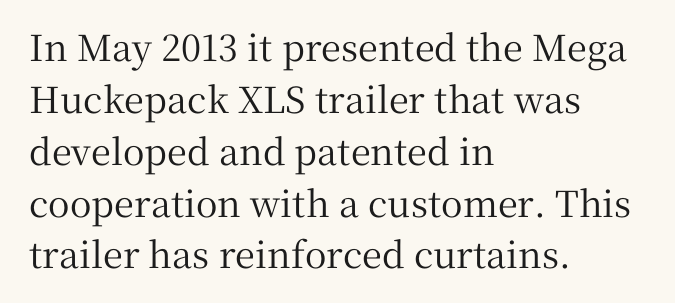
The image shows 36 px serif type, upright; set left-aligned, normal line spacing (1.44x), normal letter spacing, not underlined; medium stroke contrast and a medium x-height.
